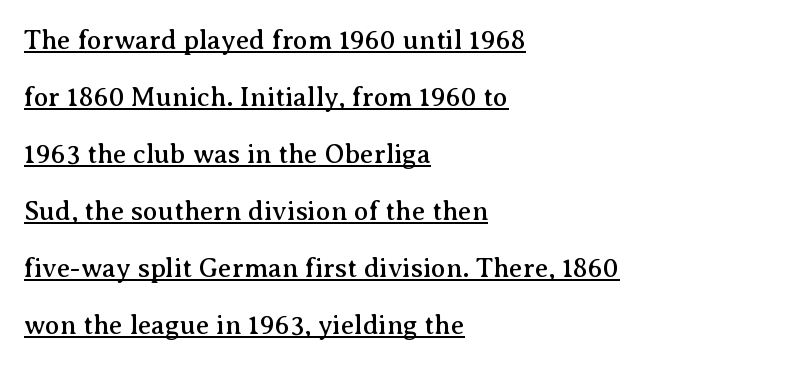
You can tell it's not italic because the verticals are truly vertical. The string is rendered with underlining switched on. Words appear dense and cohesive because spacing is normal. The text block is weighted toward the left margin, trailing off unevenly rightward. Widely set lines give the paragraph a tall, airy silhouette.
